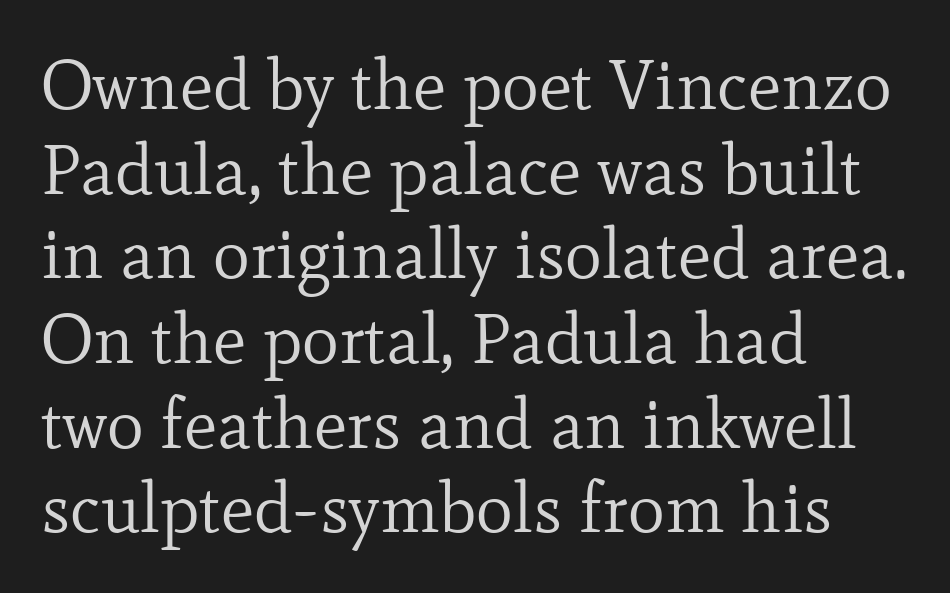
The image shows 70 px regular-weight serif type, upright; set left-aligned, line spacing 1.21x, normal letter spacing, not underlined; low stroke contrast and a small x-height.
